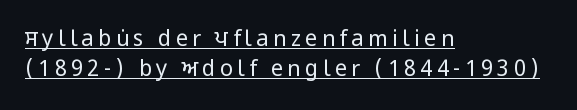
{"italic": "no", "bold": "no", "underline": "yes", "align": "left", "line_spacing": "normal", "line_spacing_ratio": 1.35, "glyph_px": 22}
